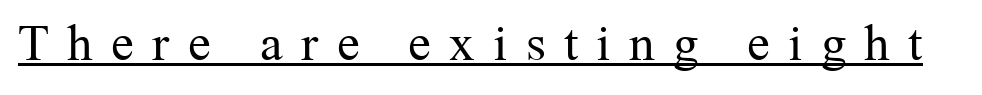
The image shows 51 px regular-weight serif type, upright; set unusually wide letter spacing (+0.36 em), underlined; medium stroke contrast and a medium x-height.
